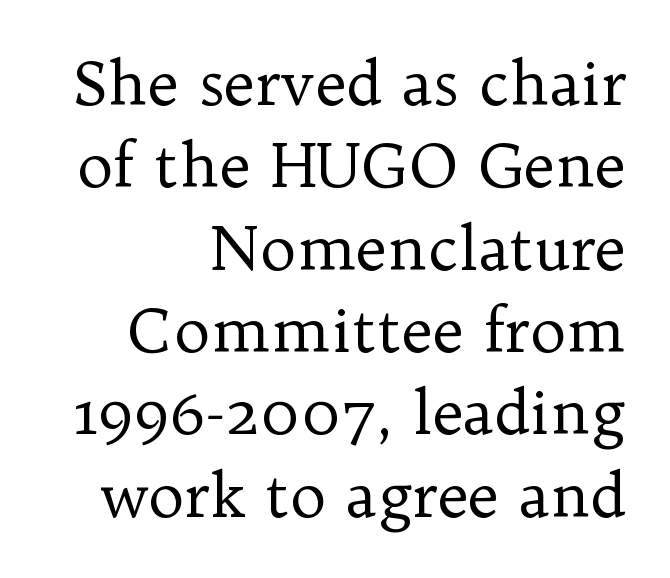
{"serif": "yes", "italic": "no", "bold": "no", "weight": "regular", "width": "normal", "stroke_contrast": "low", "x_height": "medium", "monospaced": "no", "underline": "no", "align": "right", "line_spacing": "normal", "line_spacing_ratio": 1.35, "letter_spacing": "normal", "letter_spacing_em": 0.0, "glyph_px": 61}
